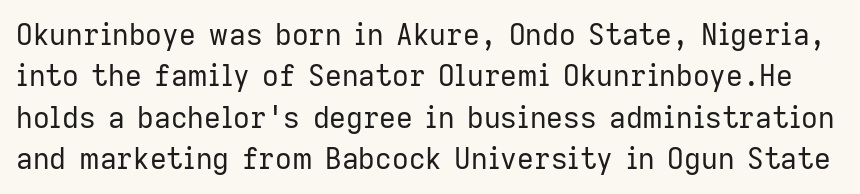
The image shows 29 px regular-weight sans-serif type, upright; set normal line spacing (1.43x), normal letter spacing, not underlined; low stroke contrast and a medium x-height.
